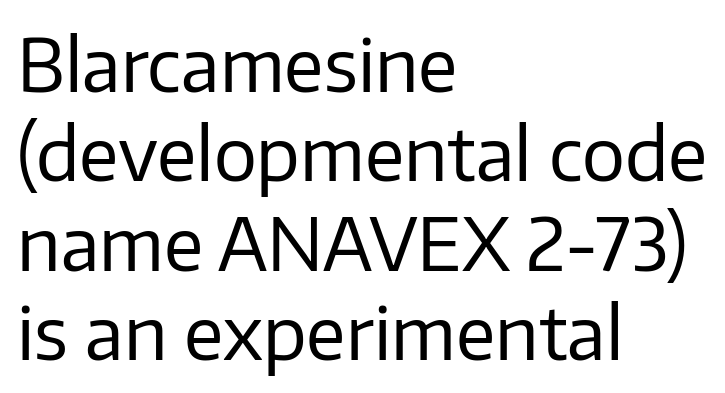
{"serif": "no", "italic": "no", "bold": "no", "weight": "regular", "width": "normal", "stroke_contrast": "low", "x_height": "medium", "monospaced": "no", "underline": "no", "align": "left", "line_spacing_ratio": 1.24, "letter_spacing": "normal", "letter_spacing_em": 0.0, "glyph_px": 72}
